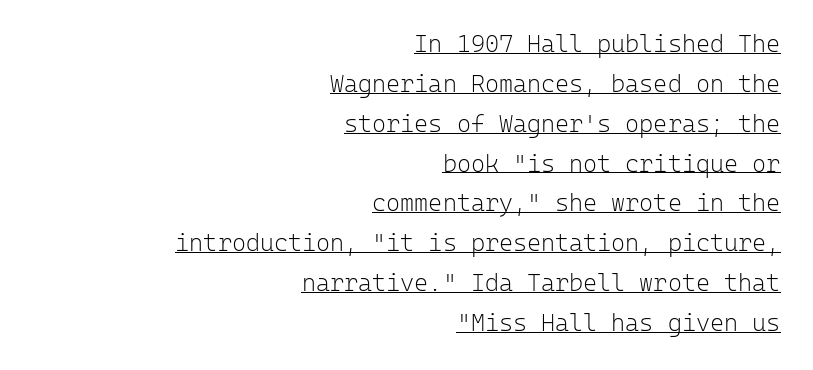
The image shows 24 px text type, upright; set right-aligned, normal line spacing (1.66x), normal letter spacing, underlined.
